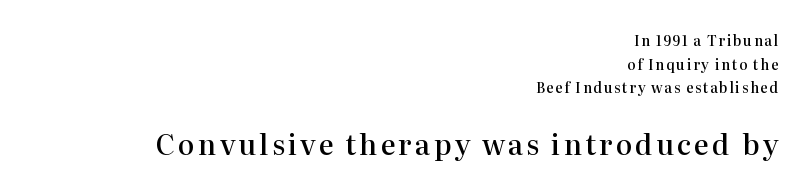
Students, this is semibold: more ink than regular, less than bold. These lines are rendered in a variable-pitch font. The more generous point size was reserved for the lower chunk. Which margin do the lines hug? The right one — the left edge is uneven.
